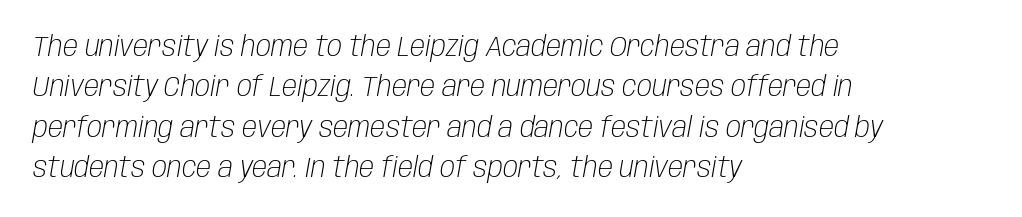
The image shows 28 px light, condensed type, italic (leaning right); set left-aligned, normal line spacing (1.44x), normal letter spacing, not underlined; low stroke contrast and a large x-height.
